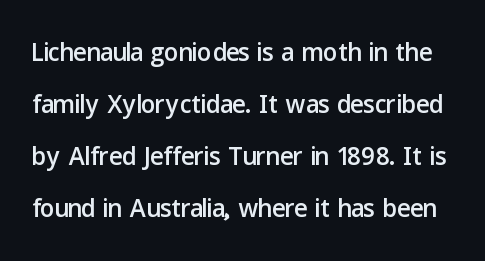
Is this a fixed-width face? No — the glyphs have proportional, varying widths. If you measured baseline to baseline, you'd find a middling distance. Check under the words: just untouched page. No extra tracking has been applied to these lines.
